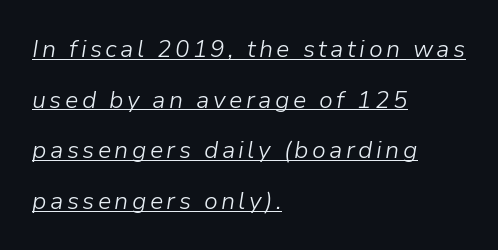
{"italic": "yes", "lean": "right", "slant_degrees": 9, "bold": "no", "underline": "yes", "align": "left", "line_spacing": "loose", "line_spacing_ratio": 2.11, "glyph_px": 24}
